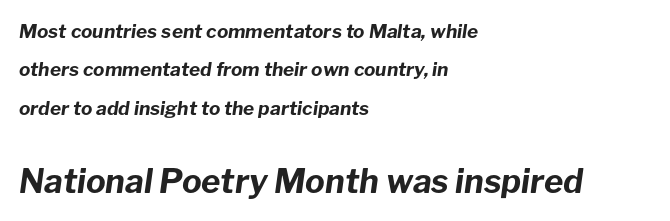
{"italic": "yes", "lean": "right", "slant_degrees": 8, "bold": "yes", "weight": "bold", "width": "normal", "stroke_contrast": "low", "x_height": "medium", "monospaced": "no", "underline": "no", "align": "left", "line_spacing": "loose", "line_spacing_ratio": 2.02, "letter_spacing": "normal", "letter_spacing_em": 0.0, "larger_block": "second", "size_ratio": 1.74, "glyph_px": 33}
